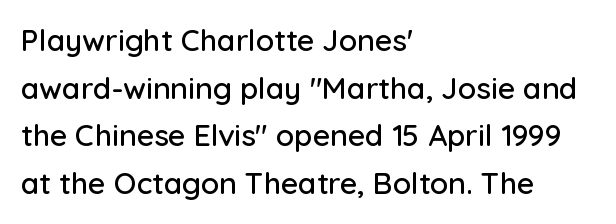
The image shows 30 px sans-serif type, upright; set left-aligned, normal line spacing (1.59x), normal letter spacing, not underlined; low stroke contrast and a medium x-height.
